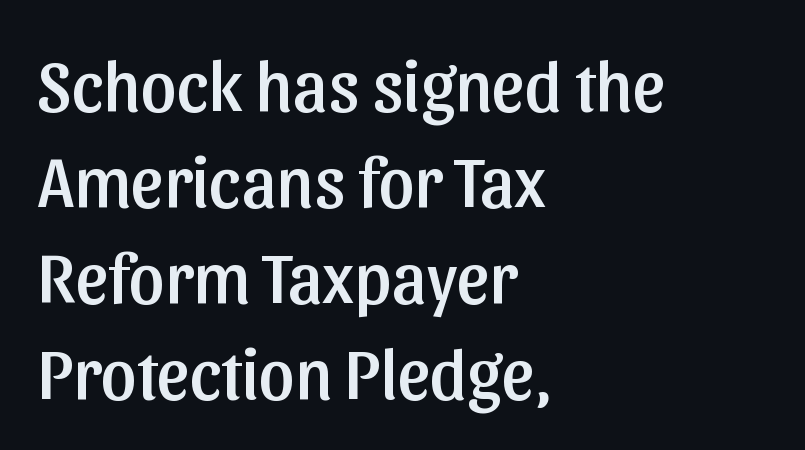
The image shows 71 px sans-serif type, upright; set left-aligned, normal line spacing (1.35x), normal letter spacing, not underlined; low stroke contrast and a medium x-height.
